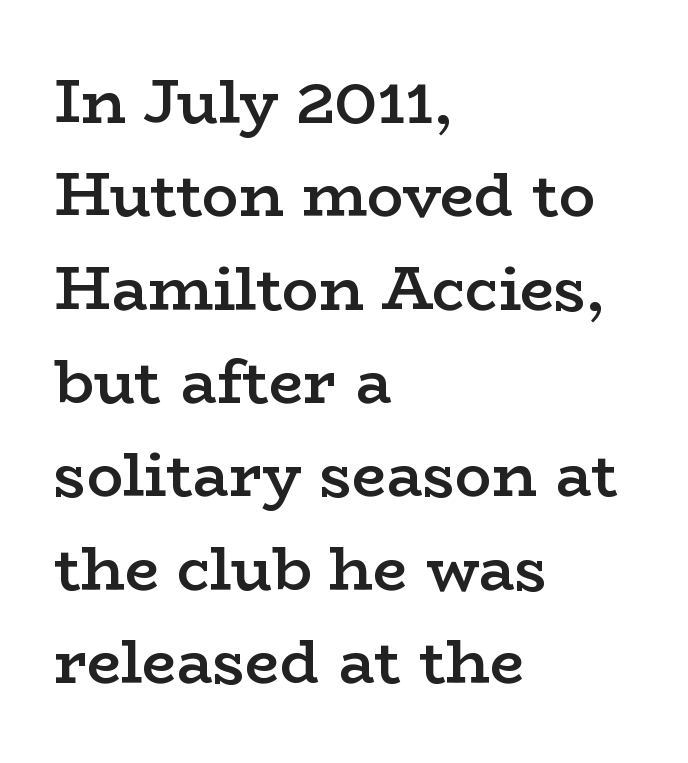
The image shows 61 px semibold, wide serif type, upright; set left-aligned, normal line spacing (1.53x), normal letter spacing, not underlined; low stroke contrast and a medium x-height.
